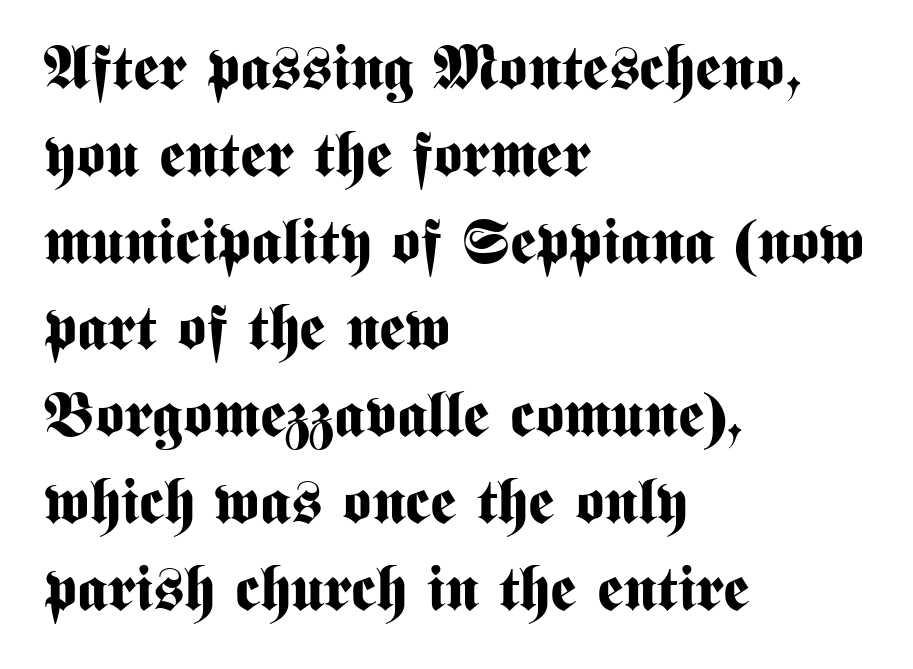
Q: Is the text bold? A: Yes.
Q: Is the text italic (slanted)? A: No, it is upright.
Q: Is the typeface a serif or a sans-serif typeface? A: Sans-serif.
Q: Is the text underlined? A: No.
Q: How is the paragraph aligned? A: Left-aligned.
Q: Is the spacing between letters normal or unusually wide? A: Normal.
Q: Is the spacing between lines tight, normal or loose? A: Normal.
Q: Width (condensed, normal, or wide)? A: Condensed.
Q: Stroke contrast? A: Medium.
Q: x-height? A: Medium.
Q: Monospaced? A: No.
